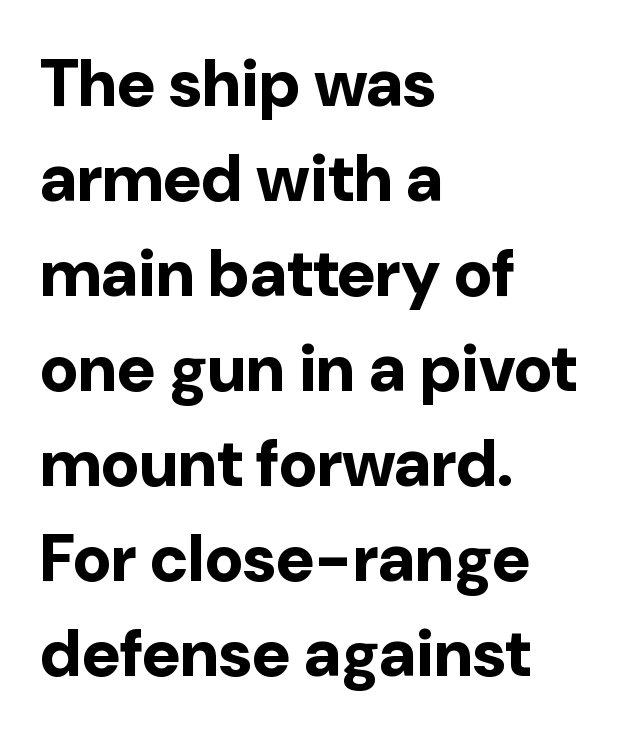
Q: Is the text bold? A: Yes.
Q: Is the text italic (slanted)? A: No, it is upright.
Q: Is the typeface a serif or a sans-serif typeface? A: Sans-serif.
Q: Is the text underlined? A: No.
Q: How is the paragraph aligned? A: Left-aligned.
Q: Is the spacing between letters normal or unusually wide? A: Normal.
Q: Is the spacing between lines tight, normal or loose? A: Normal.
Q: Width (condensed, normal, or wide)? A: Normal.
Q: Stroke contrast? A: Low.
Q: x-height? A: Medium.
Q: Monospaced? A: No.
